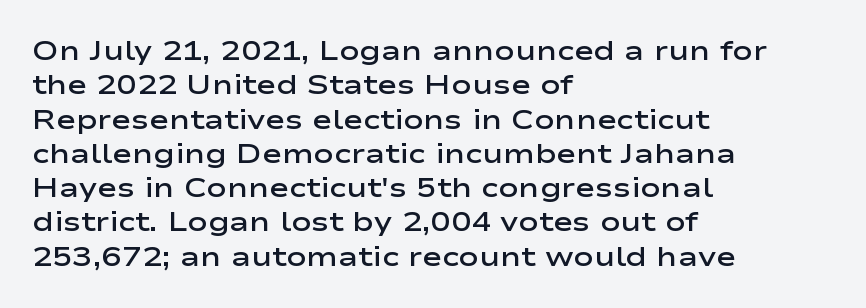
The image shows 27 px text type, upright; set left-aligned, normal line spacing (1.27x), normal letter spacing, not underlined.
